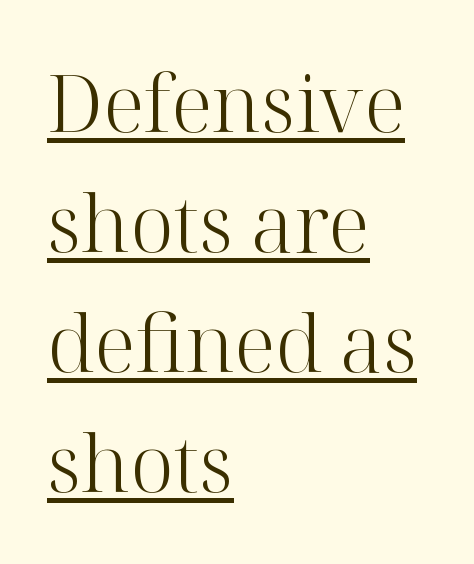
Q: Is the text bold? A: No.
Q: Is the text italic (slanted)? A: No, it is upright.
Q: Is the typeface a serif or a sans-serif typeface? A: Serif.
Q: Is the text underlined? A: Yes.
Q: How is the paragraph aligned? A: Left-aligned.
Q: Is the spacing between letters normal or unusually wide? A: Normal.
Q: Is the spacing between lines tight, normal or loose? A: Normal.
Q: Width (condensed, normal, or wide)? A: Normal.
Q: Stroke contrast? A: High.
Q: x-height? A: Medium.
Q: Monospaced? A: No.
